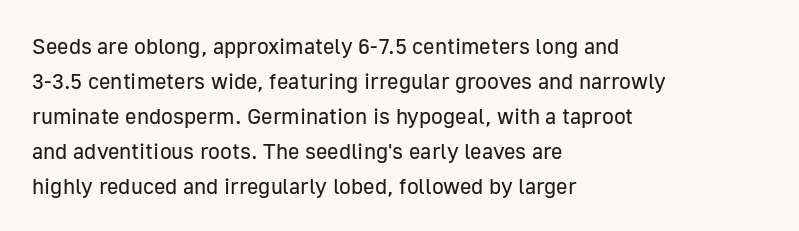
Q: Is the text bold? A: No.
Q: Is the text italic (slanted)? A: No, it is upright.
Q: Is the text underlined? A: No.
Q: How is the paragraph aligned? A: Left-aligned.
Q: Is the spacing between letters normal or unusually wide? A: Normal.
Q: Is the spacing between lines tight, normal or loose? A: Normal.
